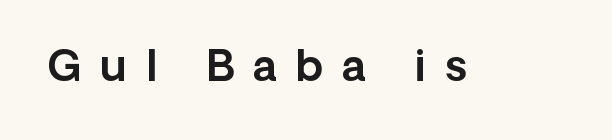
Descender tails drop into unmarked territory. Here the designer chose a conventional face with non-uniform glyph widths. I'd call this a sans setting — the letters go barefoot. Characters remain perfectly vertical along every line. The gaps between neighbouring characters are conspicuously large.
